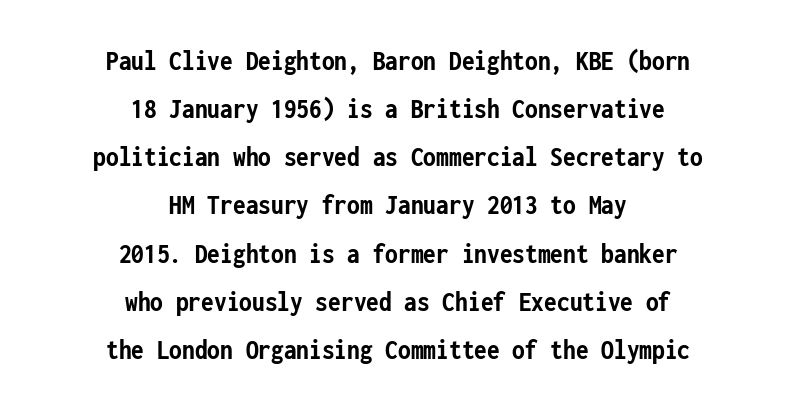
The image shows 29 px semibold, condensed sans-serif type, upright, monospaced; set centered, normal line spacing (1.66x), normal letter spacing, not underlined; low stroke contrast and a medium x-height.
